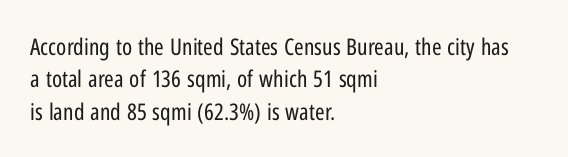
Q: Is the text bold? A: No.
Q: Is the text italic (slanted)? A: No, it is upright.
Q: Is the text underlined? A: No.
Q: How is the paragraph aligned? A: Left-aligned.
Q: Is the spacing between letters normal or unusually wide? A: Normal.
Q: Is the spacing between lines tight, normal or loose? A: Normal.
